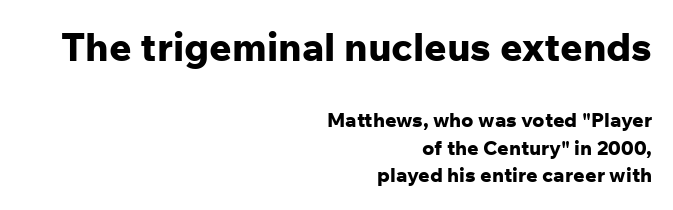
A clean baseline with only descenders dipping below it. Large over small — that's the arrangement of the two blocks here. These lines were composed using upright roman letters. Nothing sits at the stroke ends, so this counts as sans-serif. Glyph-to-glyph distance matches everyday printed text.
